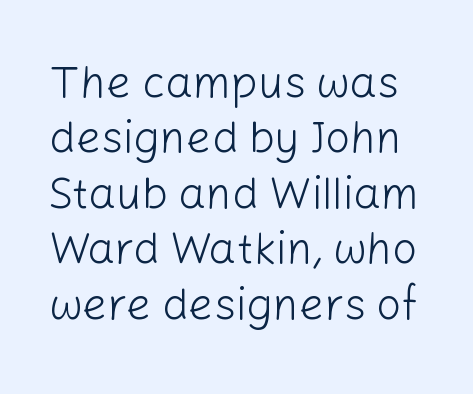
{"serif": "no", "italic": "no", "bold": "no", "weight": "light", "width": "normal", "stroke_contrast": "low", "x_height": "medium", "monospaced": "no", "underline": "no", "line_spacing": "normal", "line_spacing_ratio": 1.26, "letter_spacing": "normal", "letter_spacing_em": 0.0, "glyph_px": 44}
